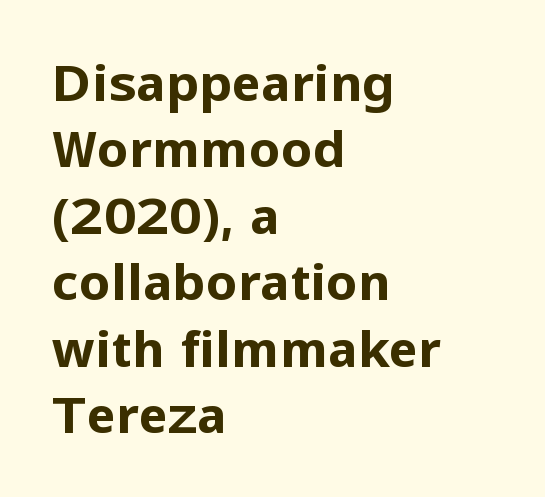
Q: Is the text bold? A: Yes.
Q: Is the text italic (slanted)? A: No, it is upright.
Q: Is the typeface a serif or a sans-serif typeface? A: Sans-serif.
Q: Is the text underlined? A: No.
Q: How is the paragraph aligned? A: Left-aligned.
Q: Is the spacing between letters normal or unusually wide? A: Normal.
Q: Is the spacing between lines tight, normal or loose? A: Normal.
Q: Width (condensed, normal, or wide)? A: Normal.
Q: Stroke contrast? A: Low.
Q: x-height? A: Medium.
Q: Monospaced? A: No.
